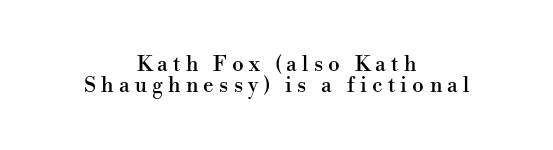
{"italic": "no", "underline": "no", "align": "center", "line_spacing": "tight", "line_spacing_ratio": 1.0, "letter_spacing": "wide", "letter_spacing_em": 0.25, "glyph_px": 21}
